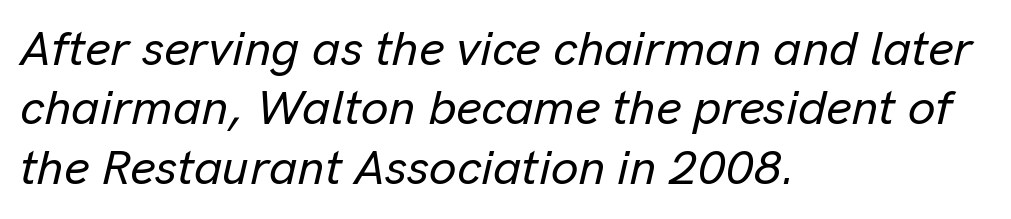
{"italic": "yes", "lean": "right", "slant_degrees": 13, "width": "normal", "stroke_contrast": "low", "x_height": "medium", "monospaced": "no", "underline": "no", "align": "left", "line_spacing_ratio": 1.21, "letter_spacing": "normal", "letter_spacing_em": 0.0, "glyph_px": 49}
